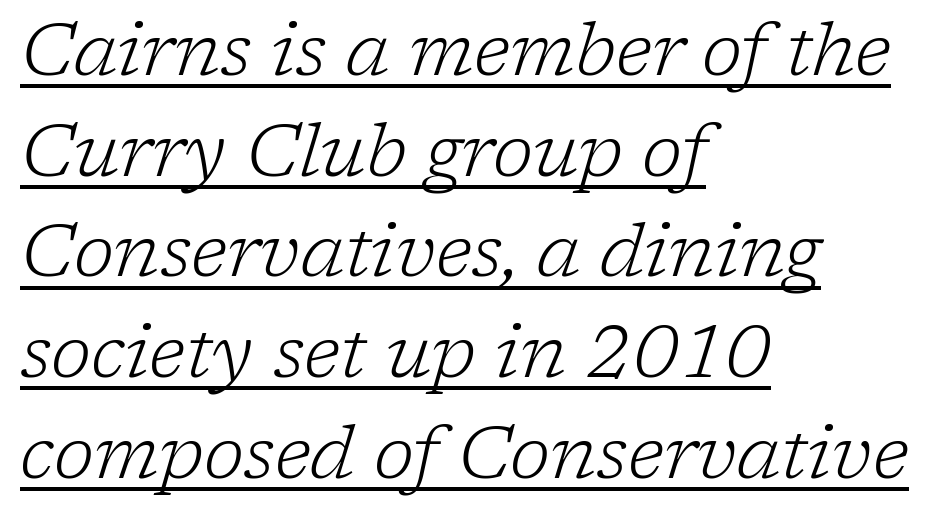
Unlike a clean sans, this face finishes its strokes with serifs. Observe the lean: these are italic letterforms. Does the leading feel generous? No, just average. Students, note that the glyphs here touch the page at normal intervals. The passage is arranged the way most books set body copy — flush left.
